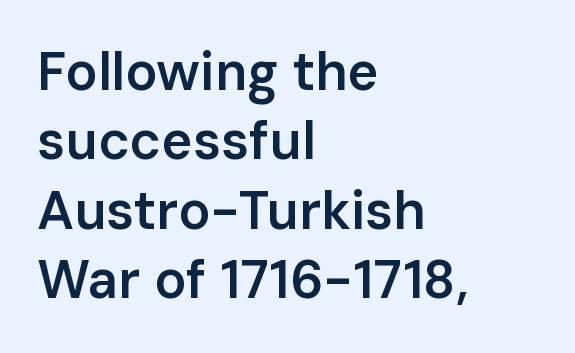
The typesetter chose a ragged-right arrangement here. Look at the bottom of the vertical strokes: they stop flat, with no serifs. Line spacing here is normal. Every letter is mildly thick-stroked: semibold rather than bold. Think of a printed novel: that variable character pitch is what you see here. The letters sit at their default tracking, neither squeezed nor spread.
